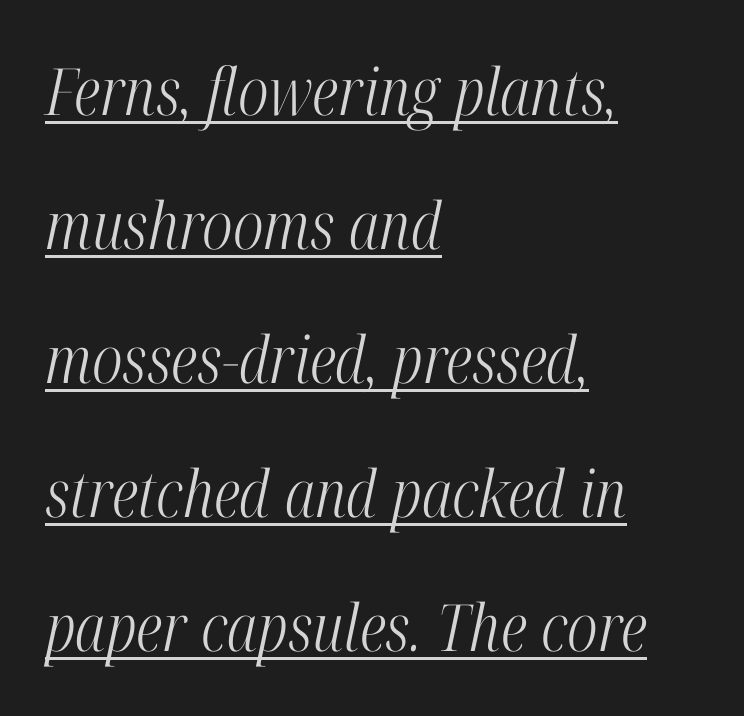
The space between consecutive lines is lavish. A typographer would call this underscored text. Look at the tracking — it's just the regular setting, nothing added. This is serif lettering, the kind often seen in printed books. Here the designer chose a conventional face with non-uniform glyph widths.
